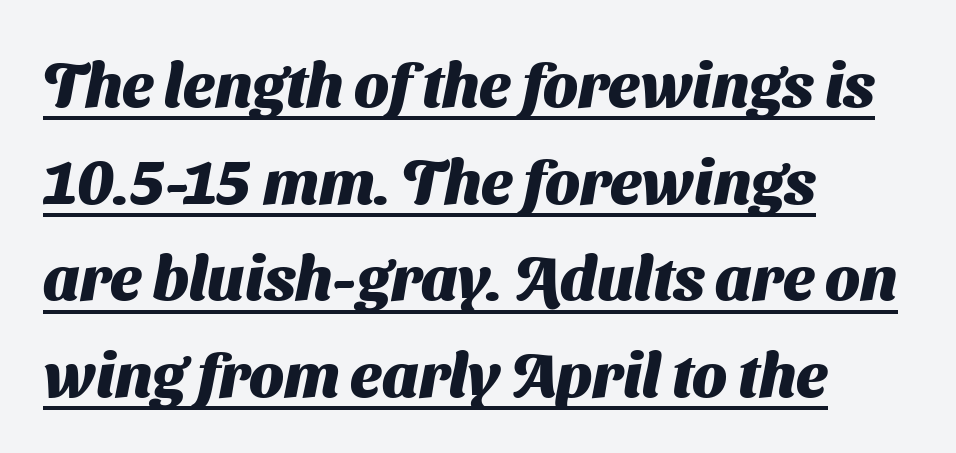
Q: Is the text bold? A: Yes.
Q: Is the typeface a serif or a sans-serif typeface? A: Sans-serif.
Q: Is the text underlined? A: Yes.
Q: How is the paragraph aligned? A: Left-aligned.
Q: Is the spacing between letters normal or unusually wide? A: Normal.
Q: Is the spacing between lines tight, normal or loose? A: Normal.
Q: Width (condensed, normal, or wide)? A: Normal.
Q: Stroke contrast? A: Medium.
Q: x-height? A: Medium.
Q: Monospaced? A: No.
